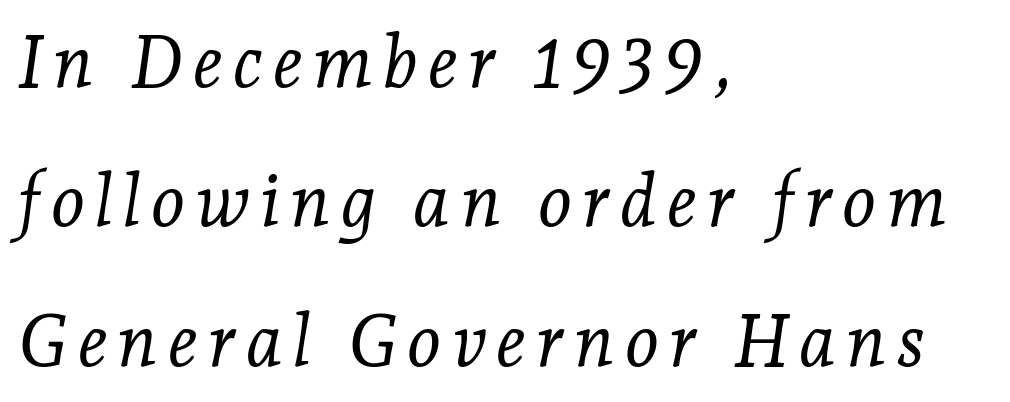
{"serif": "yes", "italic": "yes", "lean": "right", "slant_degrees": 7, "bold": "no", "weight": "light", "width": "normal", "stroke_contrast": "low", "x_height": "medium", "monospaced": "no", "underline": "no", "align": "left", "line_spacing": "loose", "line_spacing_ratio": 1.91, "glyph_px": 73}
